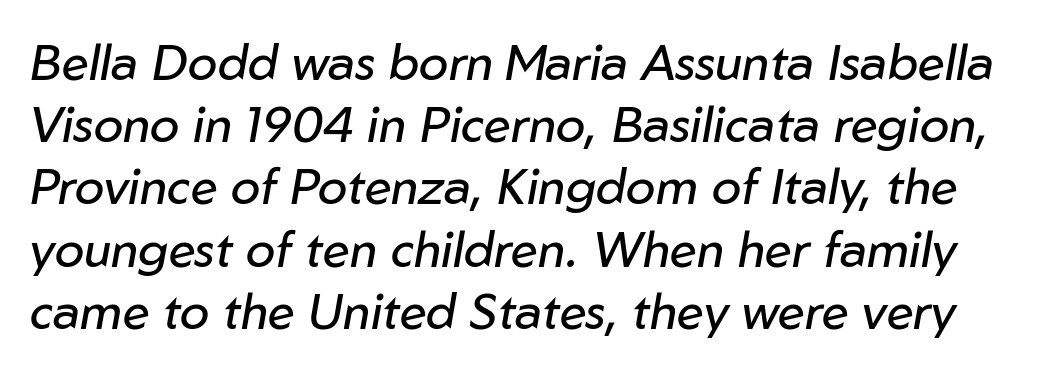
The words here are not underlined. The typeface has the unassuming heft of standard copy or less. Compared with typical body copy, the letter spacing here is the same. It's the slanting kind of type. Here the designer chose a conventional face with non-uniform glyph widths. Vertically, the passage feels balanced, rows spaced as you'd expect.
